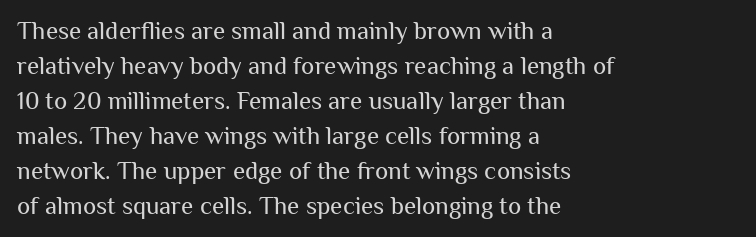
The image shows 25 px text type, upright; set left-aligned, normal line spacing (1.4x), normal letter spacing, not underlined.
